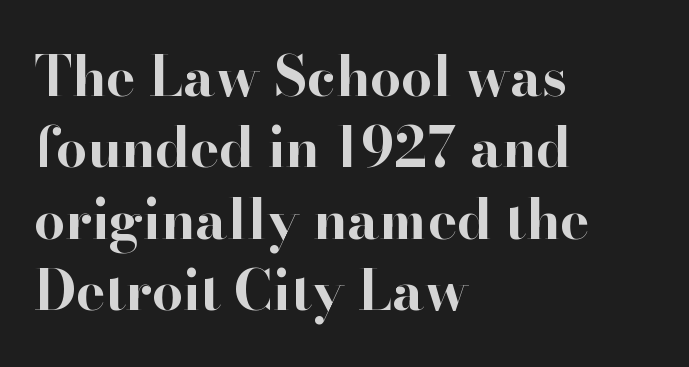
Q: Is the text bold? A: Yes.
Q: Is the text italic (slanted)? A: No, it is upright.
Q: Is the typeface a serif or a sans-serif typeface? A: Serif.
Q: Is the text underlined? A: No.
Q: How is the paragraph aligned? A: Left-aligned.
Q: Is the spacing between letters normal or unusually wide? A: Normal.
Q: Is the spacing between lines tight, normal or loose? A: Normal.
Q: Width (condensed, normal, or wide)? A: Normal.
Q: Stroke contrast? A: High.
Q: x-height? A: Small.
Q: Monospaced? A: No.
